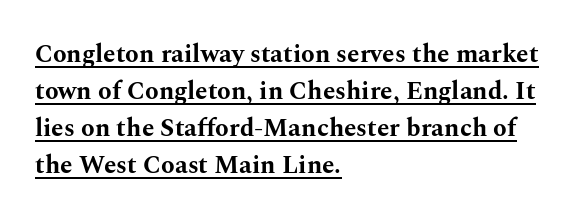
Q: Is the text bold? A: Yes.
Q: Is the text italic (slanted)? A: No, it is upright.
Q: Is the text underlined? A: Yes.
Q: How is the paragraph aligned? A: Left-aligned.
Q: Is the spacing between letters normal or unusually wide? A: Normal.
Q: Is the spacing between lines tight, normal or loose? A: Normal.
